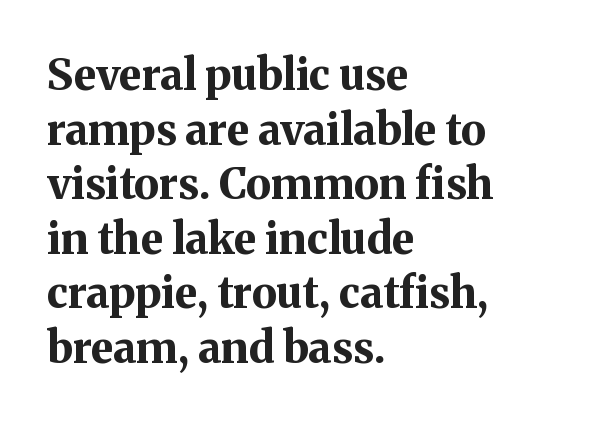
{"serif": "yes", "italic": "no", "bold": "yes", "weight": "bold", "width": "normal", "stroke_contrast": "medium", "x_height": "medium", "monospaced": "no", "underline": "no", "align": "left", "line_spacing": "normal", "line_spacing_ratio": 1.27, "letter_spacing": "normal", "letter_spacing_em": 0.0, "glyph_px": 43}
